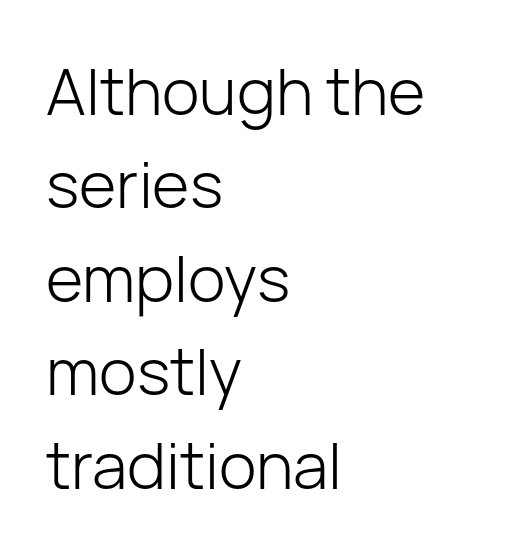
The image shows 64 px light sans-serif type, upright; set left-aligned, normal line spacing (1.46x), normal letter spacing, not underlined; low stroke contrast and a medium x-height.
